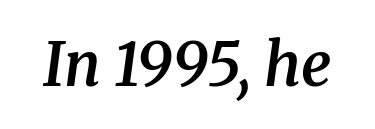
Q: Is the text bold? A: Semi-bold.
Q: Is the text italic (slanted)? A: Yes, it leans right by about 8 degrees.
Q: Is the typeface a serif or a sans-serif typeface? A: Serif.
Q: Is the text underlined? A: No.
Q: Is the spacing between letters normal or unusually wide? A: Normal.
Q: Width (condensed, normal, or wide)? A: Normal.
Q: Stroke contrast? A: Medium.
Q: x-height? A: Medium.
Q: Monospaced? A: No.
